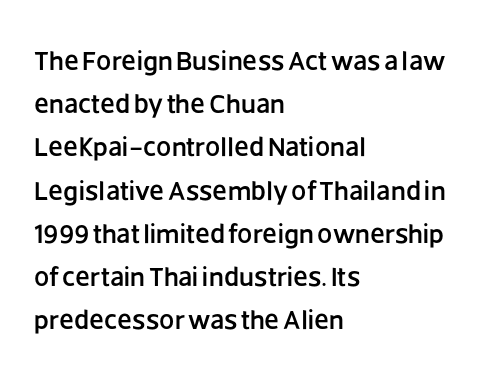
Q: Is the text italic (slanted)? A: No, it is upright.
Q: Is the text underlined? A: No.
Q: How is the paragraph aligned? A: Left-aligned.
Q: Is the spacing between letters normal or unusually wide? A: Normal.
Q: Is the spacing between lines tight, normal or loose? A: Normal.
